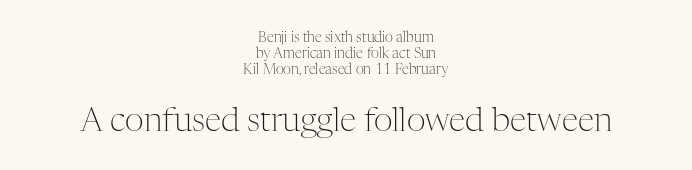
Q: Is the text bold? A: No.
Q: Is the text italic (slanted)? A: No, it is upright.
Q: Is the typeface a serif or a sans-serif typeface? A: Serif.
Q: Is the text underlined? A: No.
Q: How is the paragraph aligned? A: Centered.
Q: Is the spacing between letters normal or unusually wide? A: Normal.
Q: Is the spacing between lines tight, normal or loose? A: Tight.
Q: Which block of text is set in a larger size, the first (top) or the second (bottom)? A: The second (bottom) one.
Q: Width (condensed, normal, or wide)? A: Normal.
Q: Stroke contrast? A: Medium.
Q: x-height? A: Medium.
Q: Monospaced? A: No.
